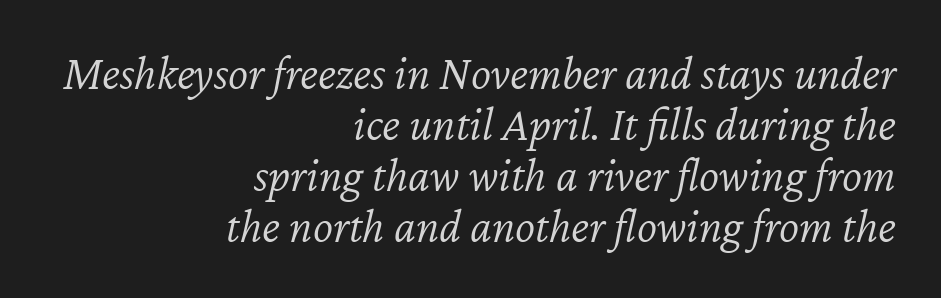
Notice how descenders almost collide with the ascenders below — that's tight leading. Underline: absent. Inter-character spacing is left at the font's built-in metrics. This sample uses an oblique cut, with every glyph tilted off the vertical. Looks like regular typesetting: each glyph gets only the width it needs.
